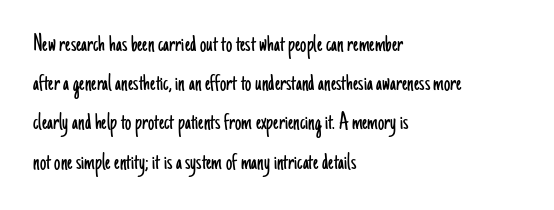
Is this a heavy cut? Hardly; it is regular or lighter. In CSS terms this would be text-align: left. Words appear dense and cohesive because spacing is normal. The gap between lines stays unmarked. Reading down the column, the eye jumps a familiar distance to each next line. This is roman type, the default non-slanted kind.
